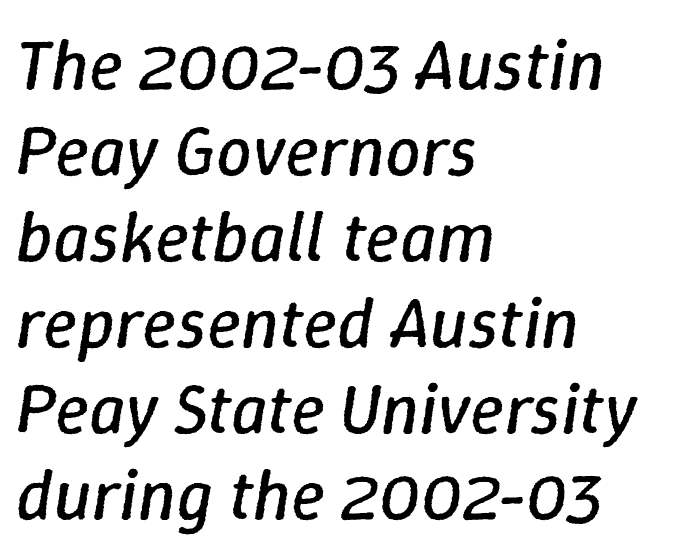
{"italic": "yes", "lean": "right", "slant_degrees": 9, "bold": "no", "weight": "regular", "width": "normal", "stroke_contrast": "low", "x_height": "medium", "monospaced": "no", "underline": "no", "align": "left", "line_spacing_ratio": 1.21, "letter_spacing": "normal", "letter_spacing_em": 0.0, "glyph_px": 71}
